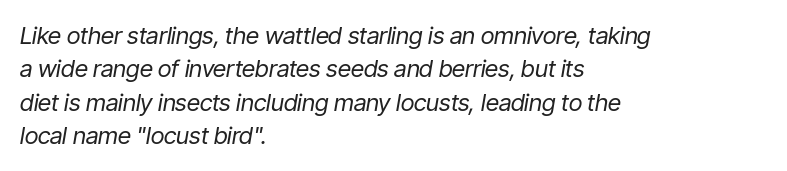
The image shows 24 px text type, italic (leaning right); set left-aligned, normal line spacing (1.39x), normal letter spacing, not underlined.
